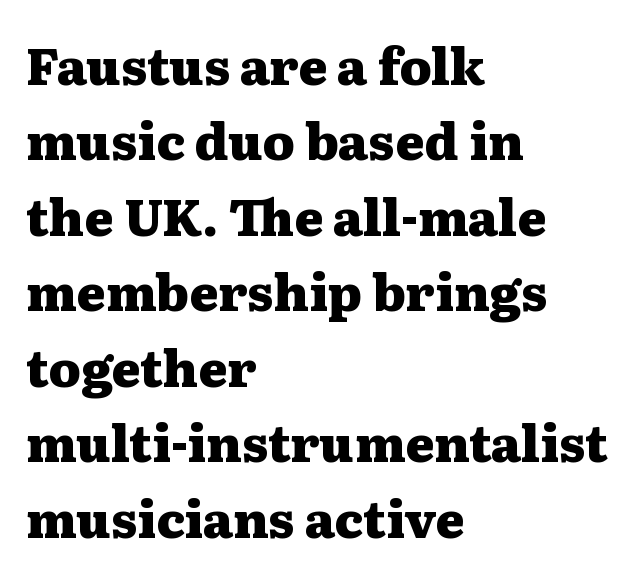
Q: Is the text bold? A: Yes.
Q: Is the text italic (slanted)? A: No, it is upright.
Q: Is the typeface a serif or a sans-serif typeface? A: Serif.
Q: Is the text underlined? A: No.
Q: How is the paragraph aligned? A: Left-aligned.
Q: Is the spacing between letters normal or unusually wide? A: Normal.
Q: Is the spacing between lines tight, normal or loose? A: Normal.
Q: Width (condensed, normal, or wide)? A: Wide.
Q: Stroke contrast? A: Medium.
Q: x-height? A: Medium.
Q: Monospaced? A: No.
